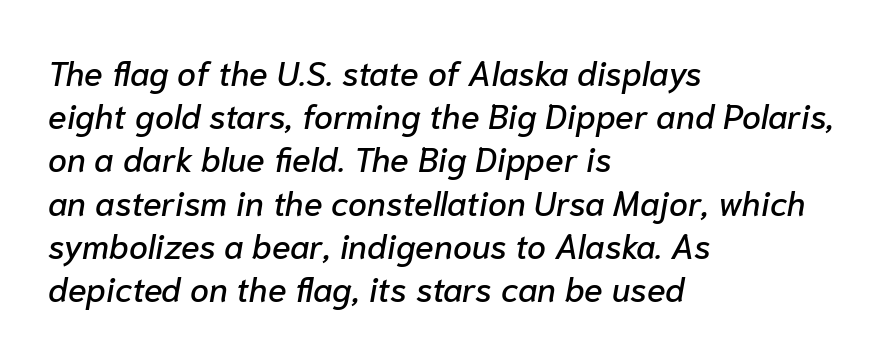
The image shows 34 px text type, italic (leaning right); set left-aligned, normal line spacing (1.27x), normal letter spacing, not underlined; low stroke contrast and a medium x-height.
